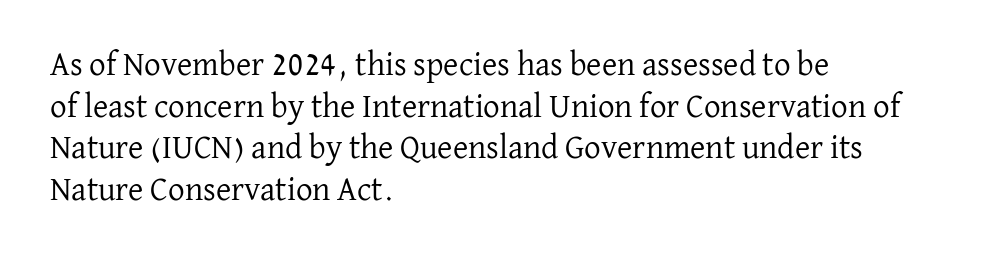
The image shows 33 px regular-weight serif type, upright; set left-aligned, normal line spacing (1.26x), normal letter spacing, not underlined; low stroke contrast and a medium x-height.
